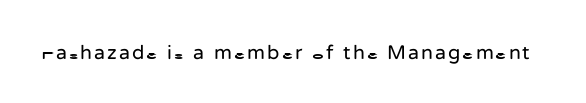
Q: Is the text bold? A: No.
Q: Is the text italic (slanted)? A: No, it is upright.
Q: Is the text underlined? A: No.
